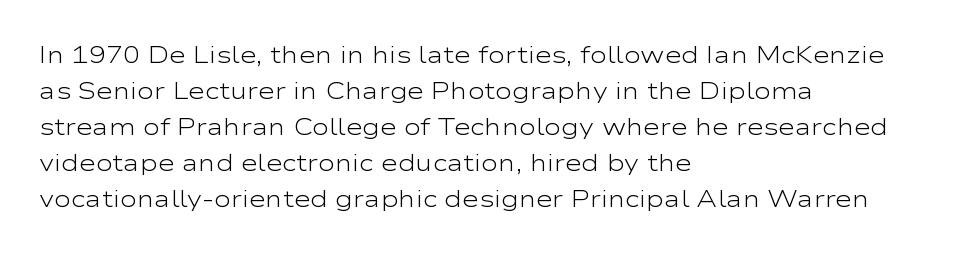
{"italic": "no", "bold": "no", "underline": "no", "align": "left", "line_spacing": "normal", "line_spacing_ratio": 1.57, "letter_spacing": "normal", "letter_spacing_em": 0.0, "glyph_px": 23}
